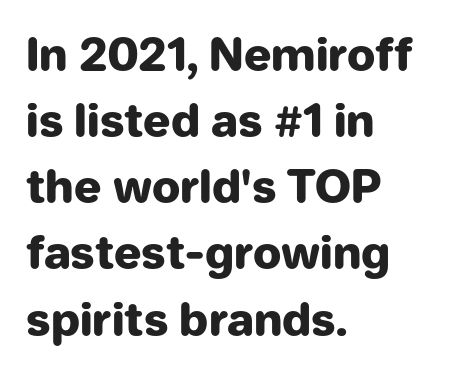
The image shows 45 px heavy sans-serif type, upright; set left-aligned, normal line spacing (1.47x), normal letter spacing, not underlined; low stroke contrast and a medium x-height.
